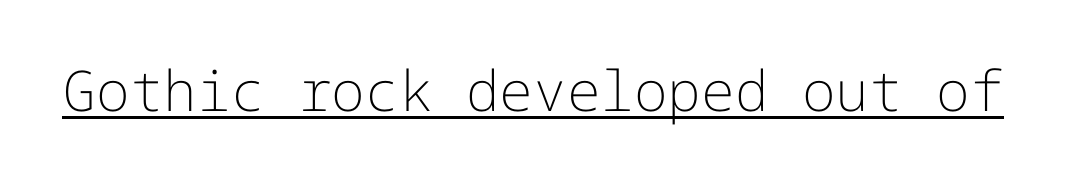
The image shows 56 px light sans-serif type, upright; set normal letter spacing, underlined; low stroke contrast and a medium x-height.
